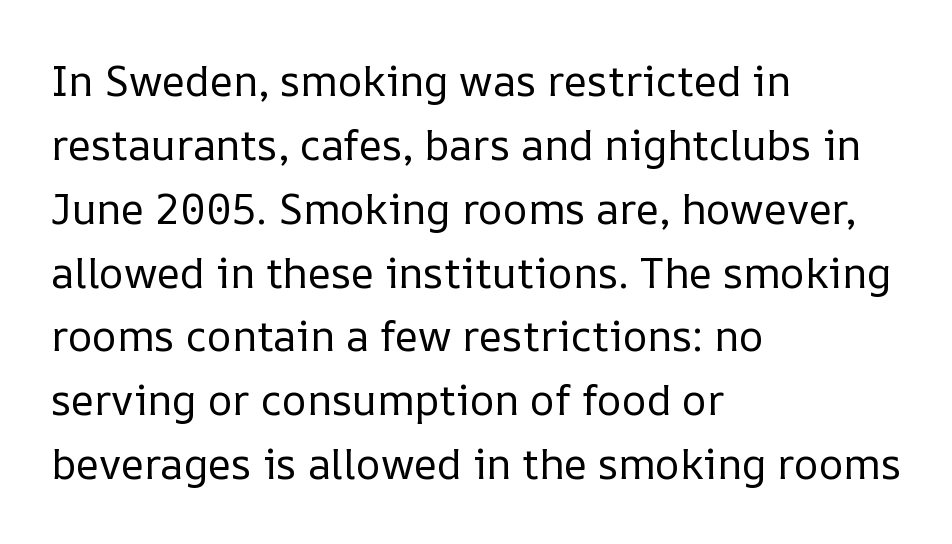
The image shows 42 px regular-weight type, upright; set left-aligned, normal line spacing (1.52x), normal letter spacing, not underlined; low stroke contrast and a medium x-height.
